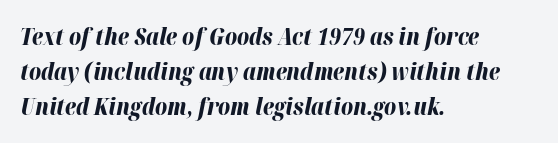
{"italic": "yes", "lean": "right", "slant_degrees": 12, "bold": "yes", "underline": "no", "align": "left", "line_spacing": "normal", "line_spacing_ratio": 1.53, "letter_spacing": "normal", "letter_spacing_em": 0.0, "glyph_px": 23}
